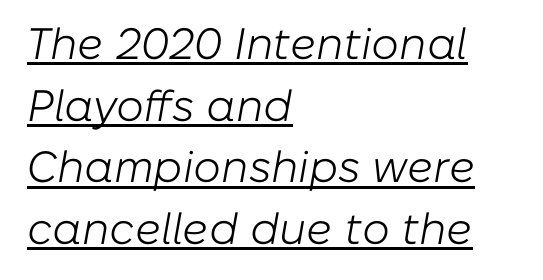
Q: Is the text bold? A: No.
Q: Is the text italic (slanted)? A: Yes, it leans right by about 10 degrees.
Q: Is the text underlined? A: Yes.
Q: How is the paragraph aligned? A: Left-aligned.
Q: Is the spacing between letters normal or unusually wide? A: Normal.
Q: Is the spacing between lines tight, normal or loose? A: Normal.
Q: Width (condensed, normal, or wide)? A: Normal.
Q: Stroke contrast? A: Low.
Q: x-height? A: Medium.
Q: Monospaced? A: No.
